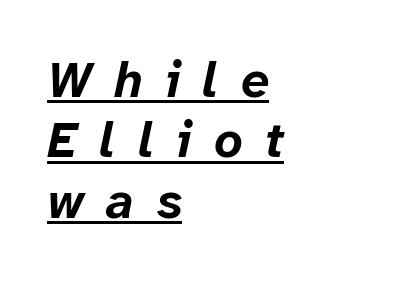
The image shows 50 px bold type, italic (leaning right); set left-aligned, line spacing 1.21x, unusually wide letter spacing (+0.45 em), underlined; low stroke contrast and a medium x-height.
